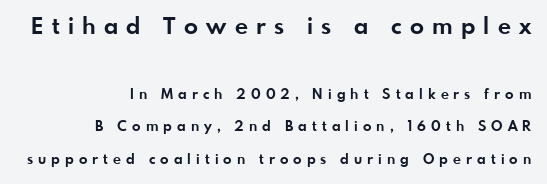
Vertically, the passage feels expansive, rows floating well apart. Which chunk is bigger? The first one — the top block dwarfs the bottom. Posture: straight, roman, zero tilt. A dark, heavy texture on the line: the type is bold. Between one letter and the next there's a generous, obvious gap.
